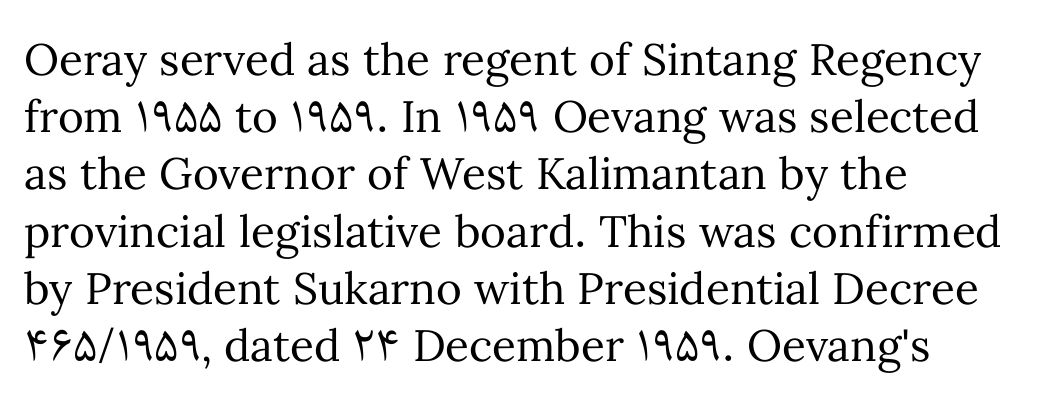
The image shows 44 px regular-weight type, upright; set left-aligned, normal line spacing (1.3x), normal letter spacing, not underlined; medium stroke contrast and a medium x-height.
